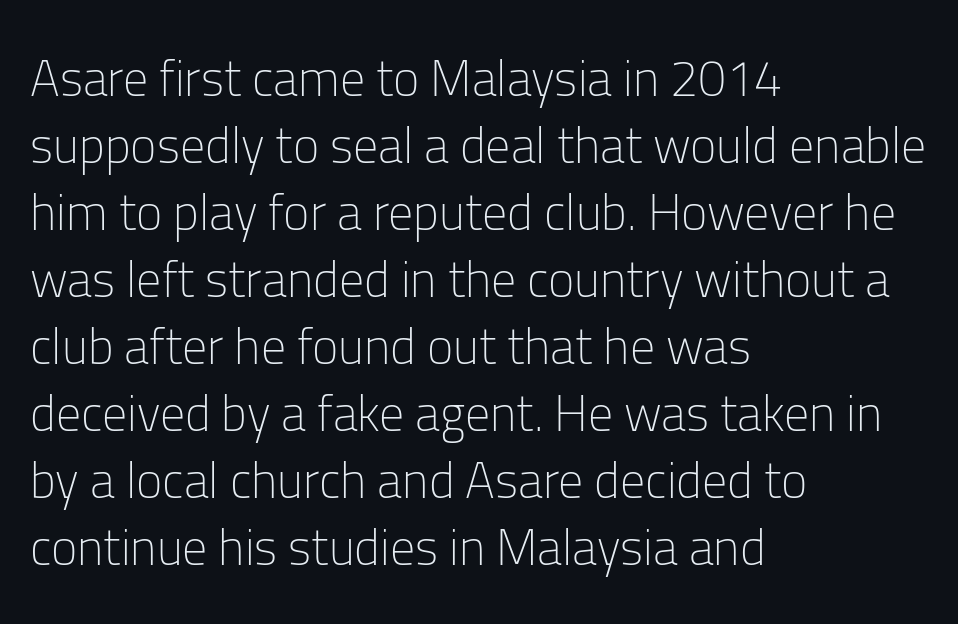
{"serif": "no", "italic": "no", "bold": "no", "weight": "light", "width": "normal", "stroke_contrast": "low", "x_height": "medium", "monospaced": "no", "underline": "no", "align": "left", "line_spacing": "normal", "line_spacing_ratio": 1.34, "letter_spacing": "normal", "letter_spacing_em": 0.0, "glyph_px": 50}
